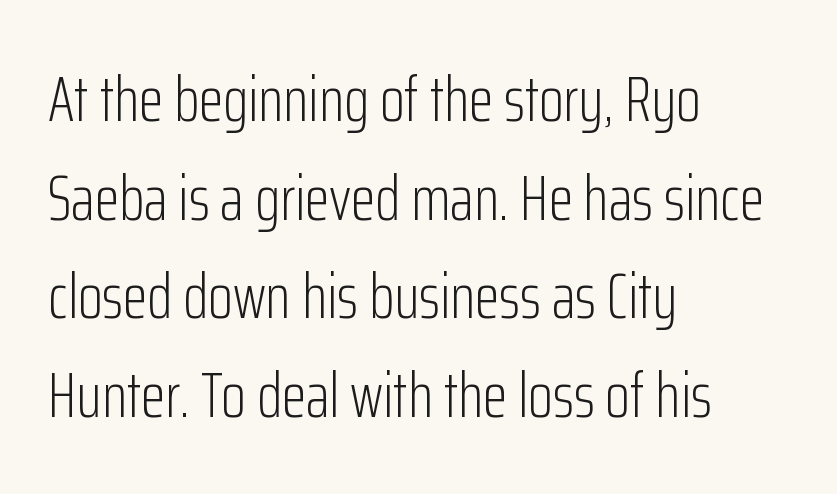
Q: Is the text bold? A: No.
Q: Is the text italic (slanted)? A: No, it is upright.
Q: Is the typeface a serif or a sans-serif typeface? A: Sans-serif.
Q: Is the text underlined? A: No.
Q: How is the paragraph aligned? A: Left-aligned.
Q: Is the spacing between letters normal or unusually wide? A: Normal.
Q: Is the spacing between lines tight, normal or loose? A: Normal.
Q: Width (condensed, normal, or wide)? A: Condensed.
Q: Stroke contrast? A: Low.
Q: x-height? A: Medium.
Q: Monospaced? A: No.
